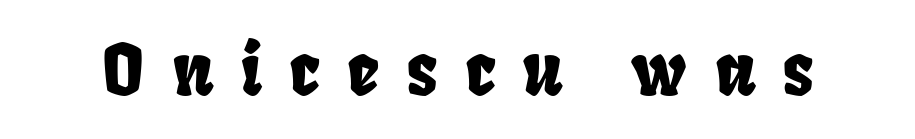
Q: Is the typeface a serif or a sans-serif typeface? A: Sans-serif.
Q: Is the text underlined? A: No.
Q: Is the spacing between letters normal or unusually wide? A: Unusually wide.
Q: Width (condensed, normal, or wide)? A: Condensed.
Q: Stroke contrast? A: Low.
Q: x-height? A: Large.
Q: Monospaced? A: No.
